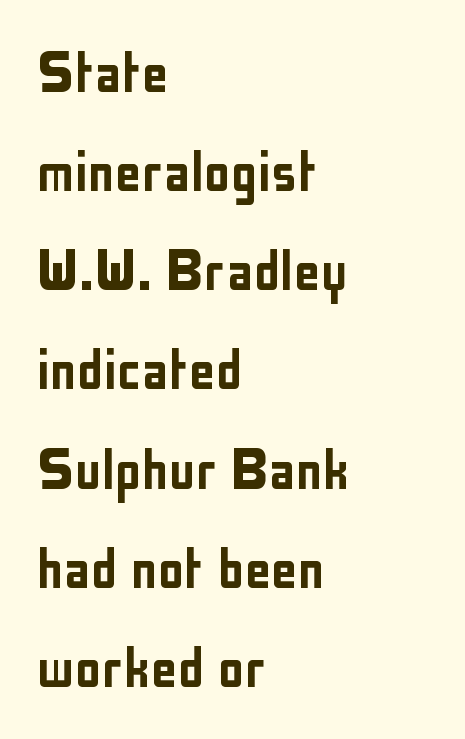
Q: Is the text italic (slanted)? A: No, it is upright.
Q: Is the typeface a serif or a sans-serif typeface? A: Sans-serif.
Q: Is the text underlined? A: No.
Q: How is the paragraph aligned? A: Left-aligned.
Q: Is the spacing between letters normal or unusually wide? A: Normal.
Q: Is the spacing between lines tight, normal or loose? A: Normal.
Q: Width (condensed, normal, or wide)? A: Condensed.
Q: Stroke contrast? A: Low.
Q: x-height? A: Medium.
Q: Monospaced? A: No.
